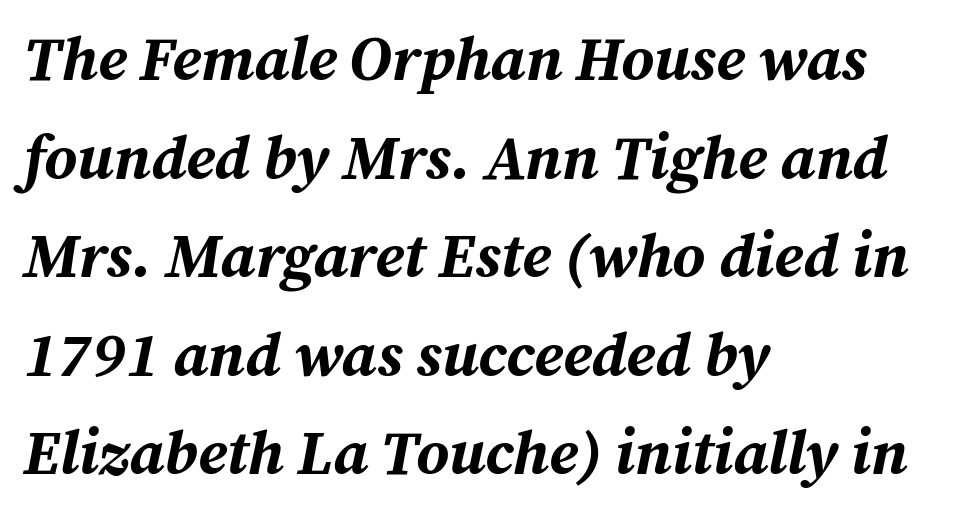
Q: Is the text bold? A: Yes.
Q: Is the text italic (slanted)? A: Yes, it leans right by about 12 degrees.
Q: Is the text underlined? A: No.
Q: How is the paragraph aligned? A: Left-aligned.
Q: Is the spacing between letters normal or unusually wide? A: Normal.
Q: Is the spacing between lines tight, normal or loose? A: Normal.
Q: Width (condensed, normal, or wide)? A: Normal.
Q: Stroke contrast? A: Medium.
Q: x-height? A: Medium.
Q: Monospaced? A: No.
